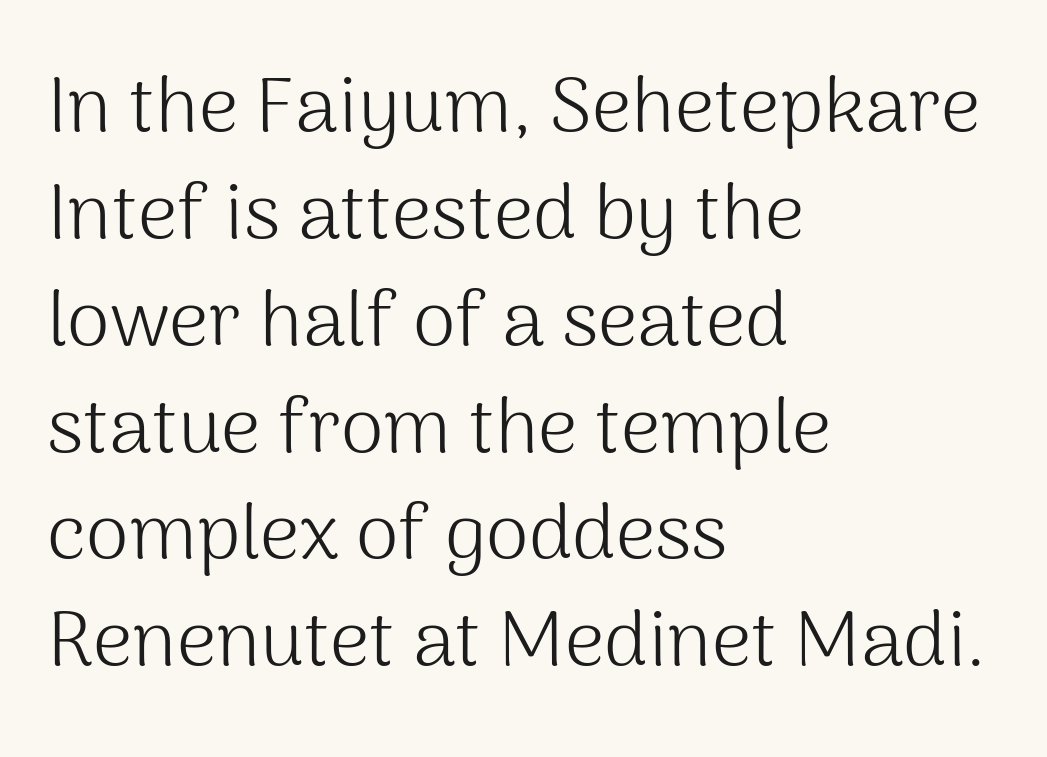
{"serif": "no", "italic": "no", "bold": "no", "weight": "light", "width": "normal", "stroke_contrast": "medium", "x_height": "medium", "monospaced": "no", "underline": "no", "align": "left", "line_spacing": "normal", "line_spacing_ratio": 1.37, "letter_spacing": "normal", "letter_spacing_em": 0.0, "glyph_px": 78}
